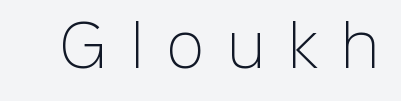
Q: Is the text bold? A: No.
Q: Is the text italic (slanted)? A: No, it is upright.
Q: Is the typeface a serif or a sans-serif typeface? A: Sans-serif.
Q: Is the text underlined? A: No.
Q: Is the spacing between letters normal or unusually wide? A: Unusually wide.
Q: Width (condensed, normal, or wide)? A: Normal.
Q: Stroke contrast? A: Low.
Q: x-height? A: Medium.
Q: Monospaced? A: No.
